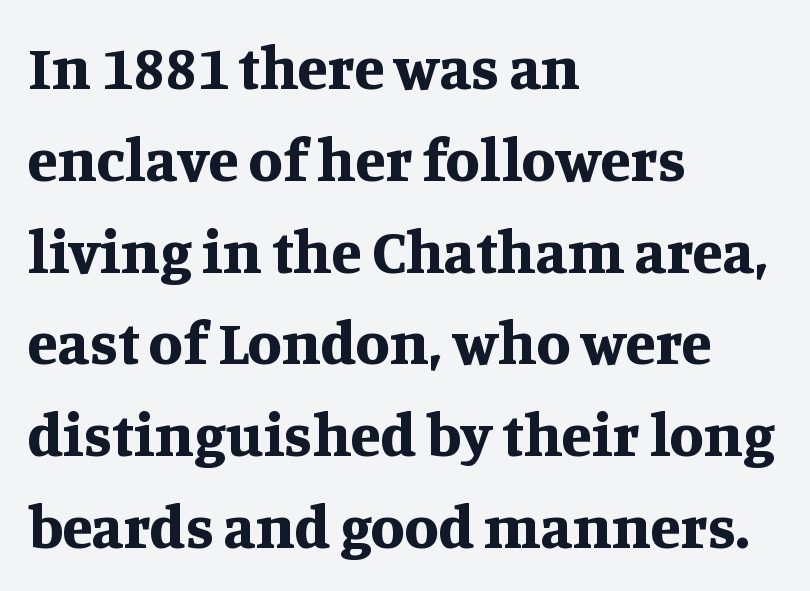
The image shows 62 px bold serif type, upright; set left-aligned, normal line spacing (1.48x), normal letter spacing, not underlined; medium stroke contrast and a large x-height.
